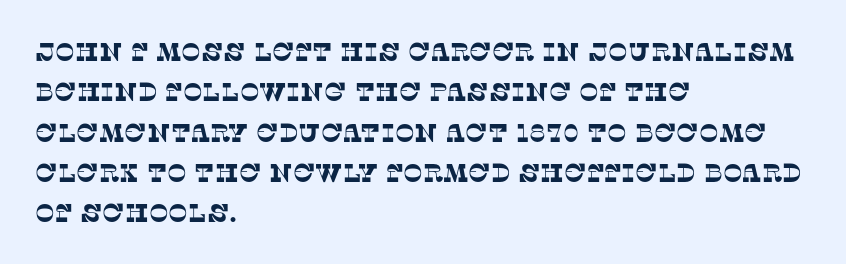
How would I describe the line gaps? Plain and ordinary. Caption: multi-line text, flush left, ragged right. The words here are not underlined. Tracking here is standard; glyphs follow each other at the usual distance.
